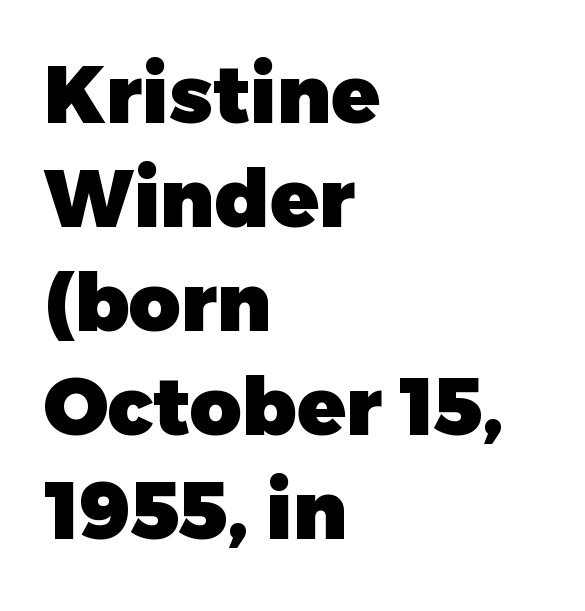
{"serif": "no", "italic": "no", "bold": "yes", "weight": "heavy", "width": "normal", "stroke_contrast": "low", "x_height": "medium", "monospaced": "no", "underline": "no", "align": "left", "line_spacing": "normal", "line_spacing_ratio": 1.3, "letter_spacing": "normal", "letter_spacing_em": 0.0, "glyph_px": 80}
